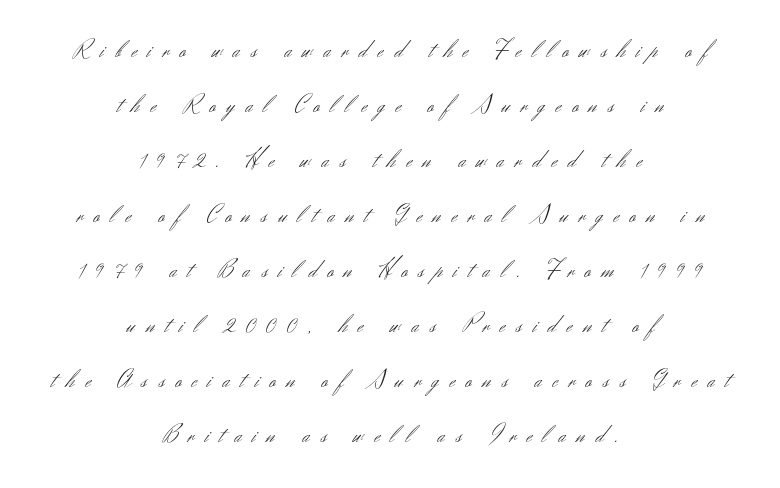
Q: Is the text bold? A: No.
Q: Is the text italic (slanted)? A: Yes.
Q: Is the text underlined? A: No.
Q: How is the paragraph aligned? A: Centered.
Q: Is the spacing between letters normal or unusually wide? A: Unusually wide.
Q: Is the spacing between lines tight, normal or loose? A: Loose.
